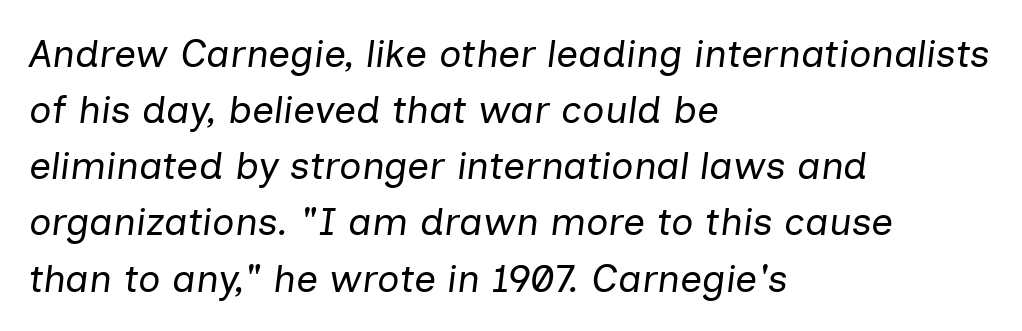
No extra tracking has been applied to these lines. The rag falls on the right side of this text block. Honestly, there is no underline to notice here at all. The font sits on the lighter half of the weight spectrum, regular included. Is the type slanted? Yes — the strokes lean at a clear angle. These lines sit exactly where default settings would place them.
